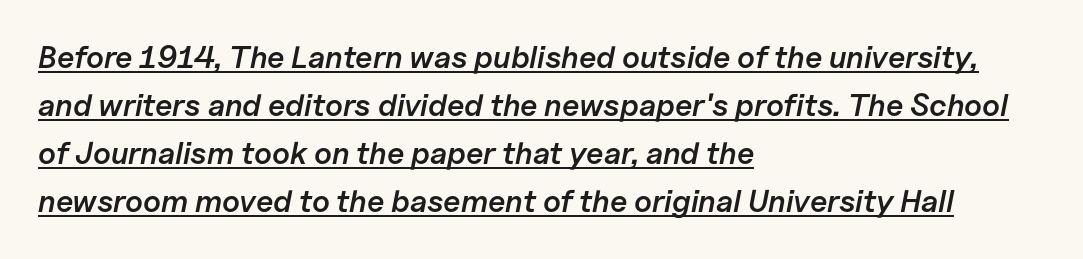
Q: Is the text bold? A: Semi-bold.
Q: Is the text italic (slanted)? A: Yes, it leans right by about 11 degrees.
Q: Is the text underlined? A: Yes.
Q: How is the paragraph aligned? A: Left-aligned.
Q: Is the spacing between letters normal or unusually wide? A: Normal.
Q: Is the spacing between lines tight, normal or loose? A: Normal.
Q: Width (condensed, normal, or wide)? A: Normal.
Q: Stroke contrast? A: Low.
Q: x-height? A: Medium.
Q: Monospaced? A: No.
